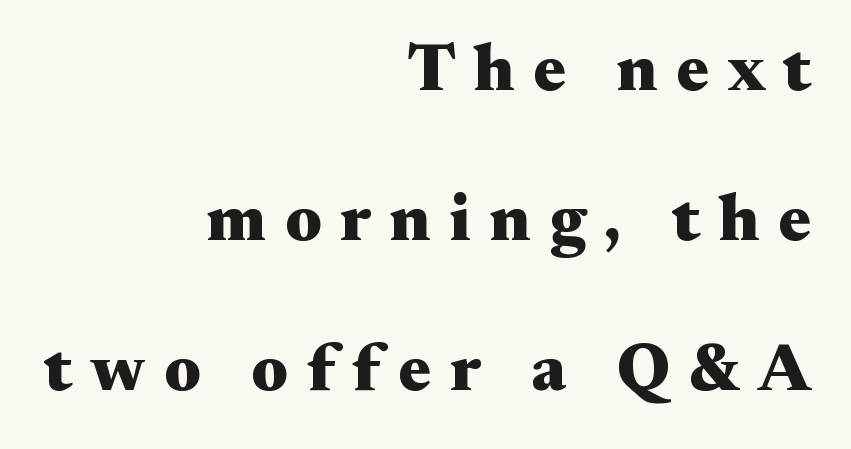
The image shows 67 px heavy, wide serif type, upright; set right-aligned, loose line spacing (2.24x), unusually wide letter spacing (+0.28 em), not underlined; medium stroke contrast and a small x-height.
